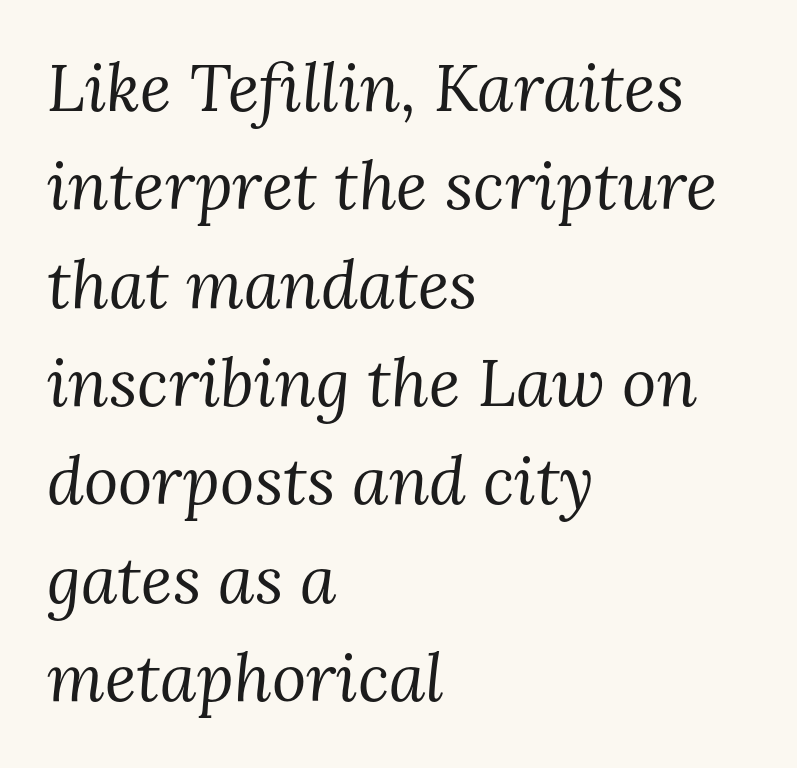
Q: Is the text bold? A: No.
Q: Is the text italic (slanted)? A: Yes, it leans right by about 3 degrees.
Q: Is the typeface a serif or a sans-serif typeface? A: Serif.
Q: Is the text underlined? A: No.
Q: How is the paragraph aligned? A: Left-aligned.
Q: Is the spacing between letters normal or unusually wide? A: Normal.
Q: Is the spacing between lines tight, normal or loose? A: Normal.
Q: Width (condensed, normal, or wide)? A: Normal.
Q: Stroke contrast? A: Medium.
Q: x-height? A: Medium.
Q: Monospaced? A: No.
